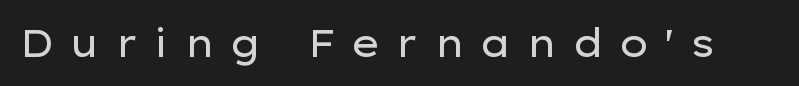
The typeface has the unassuming heft of standard copy or less. Type without underlining. The rendering shows plain stroke endings on the letterforms — a sans-serif design. Note the varied advance widths — an 'i' is clearly narrower than an 'm'.
